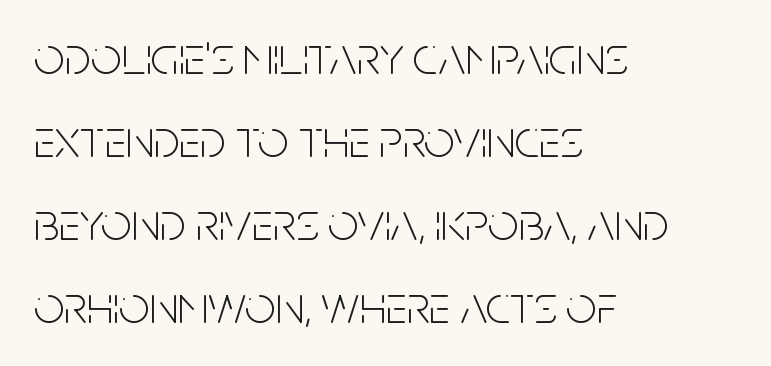
Nobody touched the tracking dial on this one. A typesetter would label this face a sans. Caption: face not bold, strokes unweighted. Each row of text sits above clean, open space.
